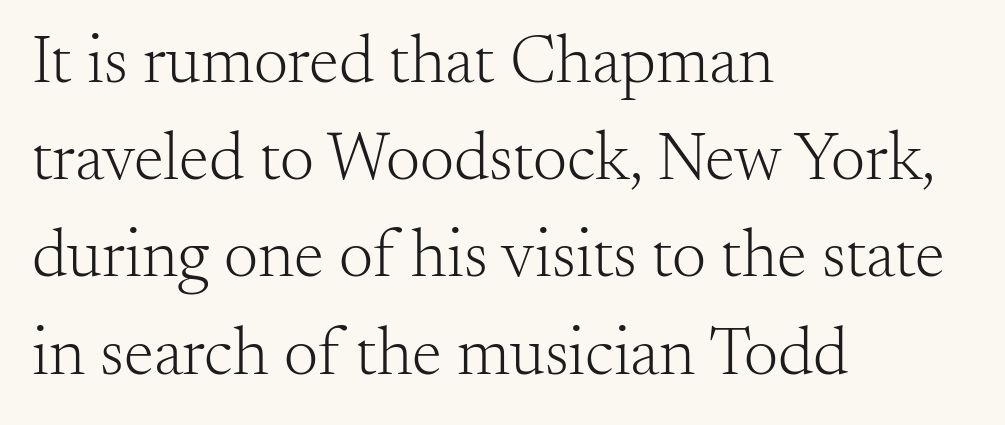
Q: Is the text bold? A: No.
Q: Is the text italic (slanted)? A: No, it is upright.
Q: Is the typeface a serif or a sans-serif typeface? A: Serif.
Q: Is the text underlined? A: No.
Q: How is the paragraph aligned? A: Left-aligned.
Q: Is the spacing between letters normal or unusually wide? A: Normal.
Q: Is the spacing between lines tight, normal or loose? A: Normal.
Q: Width (condensed, normal, or wide)? A: Normal.
Q: Stroke contrast? A: Medium.
Q: x-height? A: Small.
Q: Monospaced? A: No.
